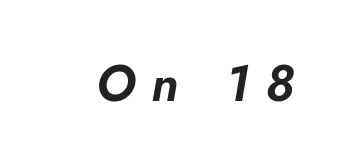
The image shows 50 px text type, italic (leaning right); set unusually wide letter spacing (+0.32 em), not underlined; low stroke contrast and a small x-height.
